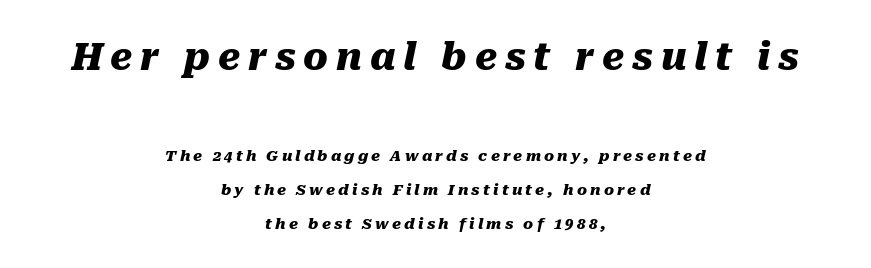
Q: Is the text bold? A: Yes.
Q: Is the text italic (slanted)? A: Yes, it leans right by about 10 degrees.
Q: Is the text underlined? A: No.
Q: How is the paragraph aligned? A: Centered.
Q: Is the spacing between letters normal or unusually wide? A: Unusually wide.
Q: Is the spacing between lines tight, normal or loose? A: Loose.
Q: Which block of text is set in a larger size, the first (top) or the second (bottom)? A: The first (top) one.
Q: Width (condensed, normal, or wide)? A: Normal.
Q: Stroke contrast? A: Medium.
Q: x-height? A: Medium.
Q: Monospaced? A: No.
